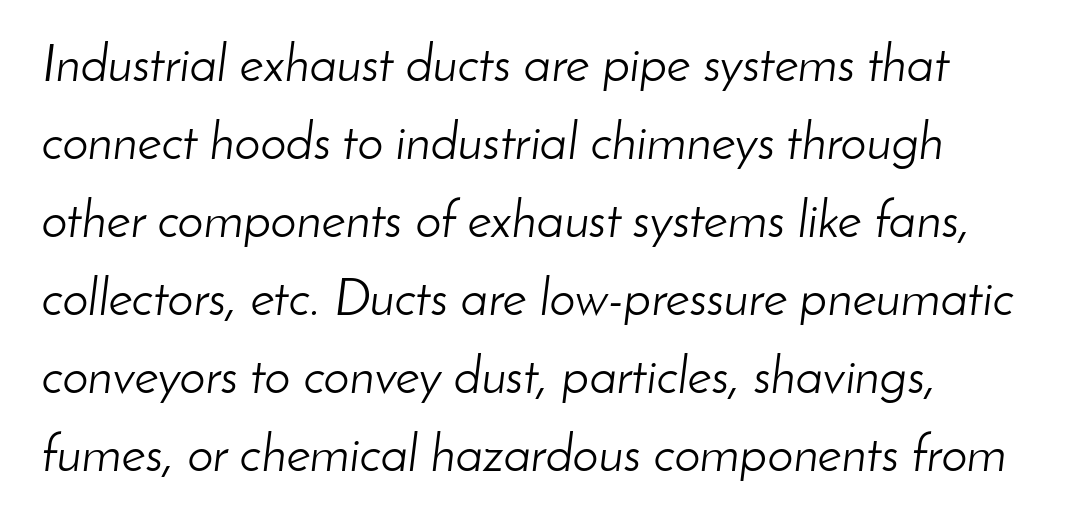
Q: Is the text bold? A: No.
Q: Is the text italic (slanted)? A: Yes, it leans right by about 8 degrees.
Q: Is the text underlined? A: No.
Q: How is the paragraph aligned? A: Left-aligned.
Q: Is the spacing between letters normal or unusually wide? A: Normal.
Q: Is the spacing between lines tight, normal or loose? A: Normal.
Q: Width (condensed, normal, or wide)? A: Normal.
Q: Stroke contrast? A: Low.
Q: x-height? A: Small.
Q: Monospaced? A: No.
